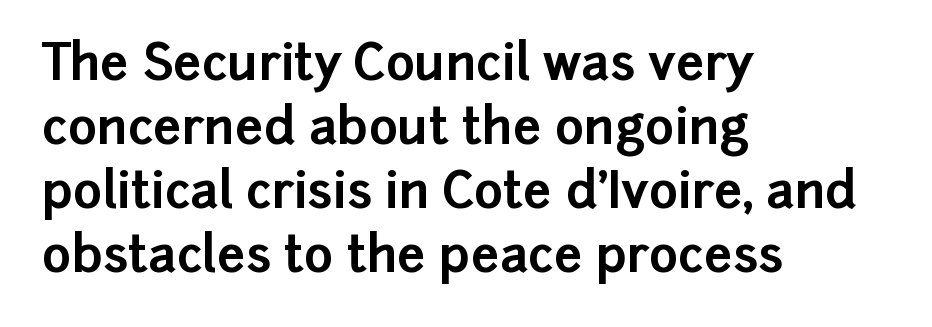
Q: Is the text bold? A: Yes.
Q: Is the text italic (slanted)? A: No, it is upright.
Q: Is the typeface a serif or a sans-serif typeface? A: Sans-serif.
Q: Is the text underlined? A: No.
Q: How is the paragraph aligned? A: Left-aligned.
Q: Is the spacing between letters normal or unusually wide? A: Normal.
Q: Is the spacing between lines tight, normal or loose? A: Normal.
Q: Width (condensed, normal, or wide)? A: Normal.
Q: Stroke contrast? A: Low.
Q: x-height? A: Medium.
Q: Monospaced? A: No.
